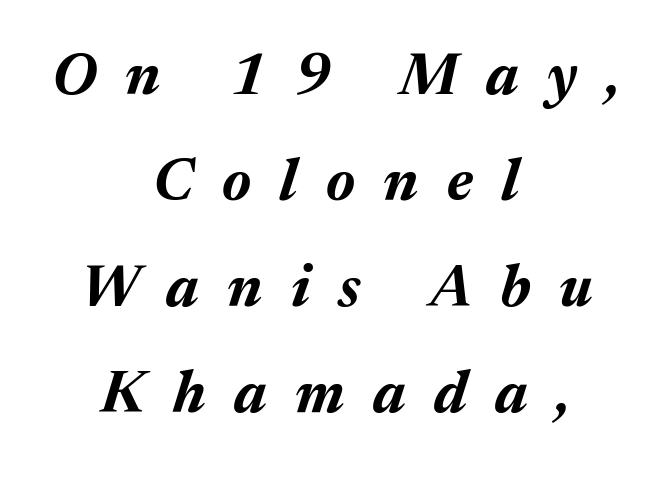
The image shows 58 px bold type, italic (leaning right); set centered, line spacing 1.83x, unusually wide letter spacing (+0.49 em), not underlined; medium stroke contrast and a medium x-height.
